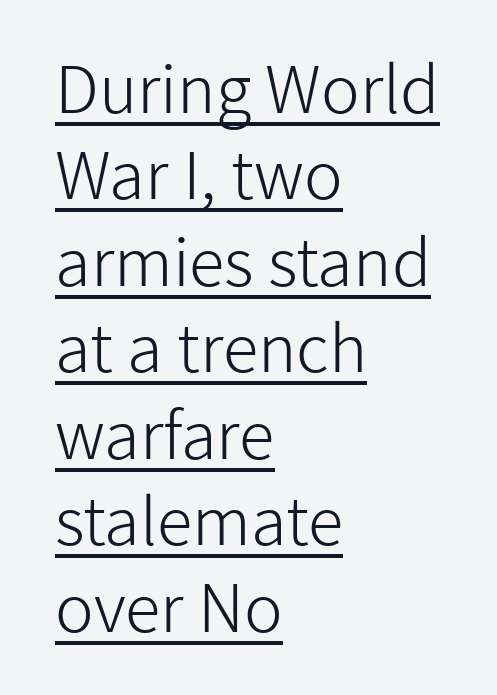
Character widths vary here, with narrow letters taking less room than wide ones. The tracking reads as untouched default to a designer's eye. Look at the bottom of the vertical strokes: they stop flat, with no serifs. Short and long lines alike share a common starting point at left. How would I describe the line gaps? Plain and ordinary.
